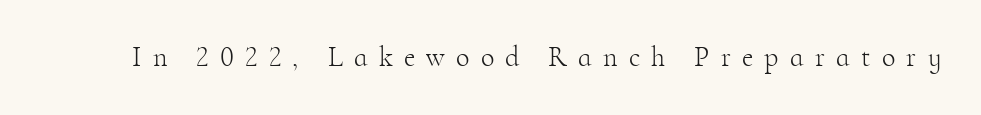
Q: Is the text bold? A: No.
Q: Is the text italic (slanted)? A: No, it is upright.
Q: Is the typeface a serif or a sans-serif typeface? A: Serif.
Q: Is the text underlined? A: No.
Q: Is the spacing between letters normal or unusually wide? A: Unusually wide.
Q: Width (condensed, normal, or wide)? A: Normal.
Q: Stroke contrast? A: High.
Q: x-height? A: Small.
Q: Monospaced? A: No.
